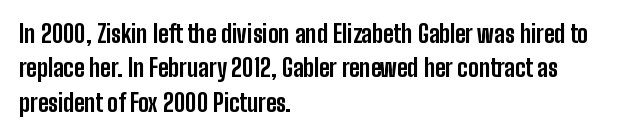
Q: Is the text bold? A: Yes.
Q: Is the text italic (slanted)? A: No, it is upright.
Q: Is the text underlined? A: No.
Q: How is the paragraph aligned? A: Left-aligned.
Q: Is the spacing between letters normal or unusually wide? A: Normal.
Q: Is the spacing between lines tight, normal or loose? A: Normal.
